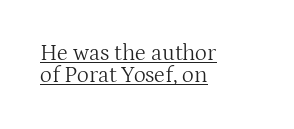
Q: Is the text bold? A: No.
Q: Is the text italic (slanted)? A: No, it is upright.
Q: Is the text underlined? A: Yes.
Q: How is the paragraph aligned? A: Left-aligned.
Q: Is the spacing between letters normal or unusually wide? A: Normal.
Q: Is the spacing between lines tight, normal or loose? A: Tight.
